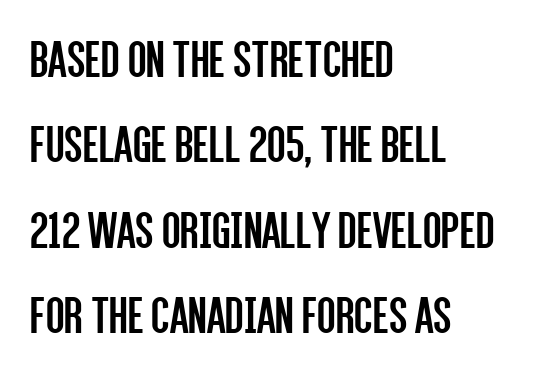
It's the straight-up-and-down kind of type. Weight: not bold — regular or lighter. Proportional: the letters do not fall into vertical columns. The passage shown is typeset with a sans-serif family. Nobody touched the tracking dial on this one.
